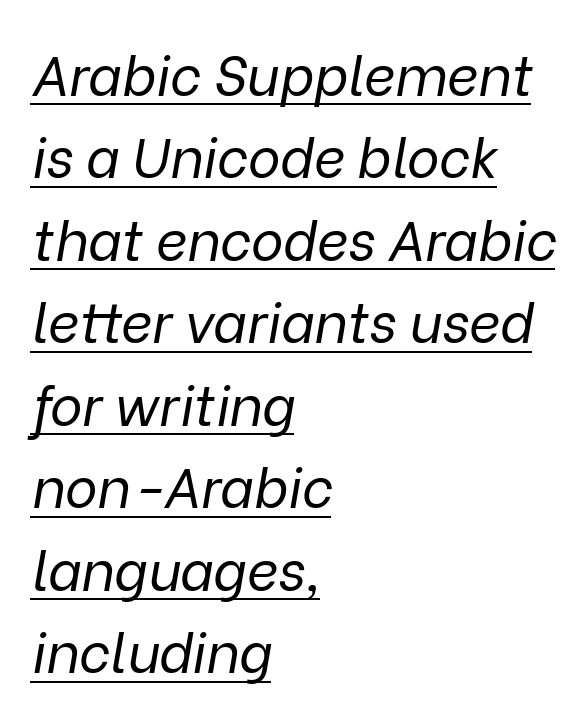
A normal amount of white space separates one row of letters from the next. Is the stroke heavy? The answer is a plain regular-or-lighter. Descenders here cross a horizontal rule under the line. Line beginnings align vertically; line endings do not.
